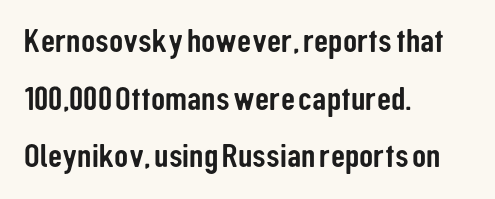
The area under the type is left untouched. Line starts are locked; line ends wander. The lettering holds an erect, upright posture throughout. Horizontal bands of white between lines are of average thickness.
